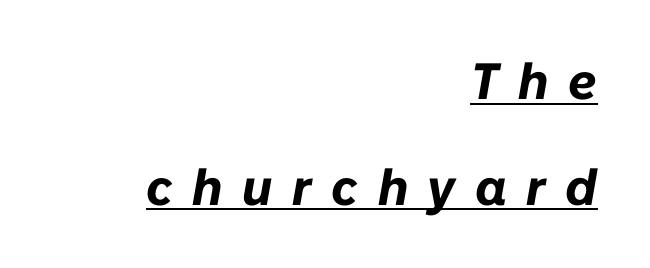
Q: Is the text bold? A: Yes.
Q: Is the text italic (slanted)? A: Yes, it leans right by about 10 degrees.
Q: Is the text underlined? A: Yes.
Q: How is the paragraph aligned? A: Right-aligned.
Q: Is the spacing between letters normal or unusually wide? A: Unusually wide.
Q: Is the spacing between lines tight, normal or loose? A: Loose.
Q: Width (condensed, normal, or wide)? A: Normal.
Q: Stroke contrast? A: Low.
Q: x-height? A: Medium.
Q: Monospaced? A: No.
